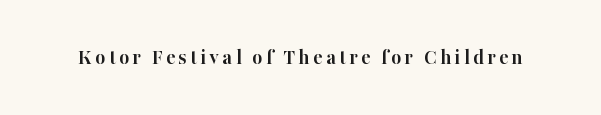
Weight check: bold — yes, fully. Rule under the text: the space is simply empty. Quick note: not italic, upright.
